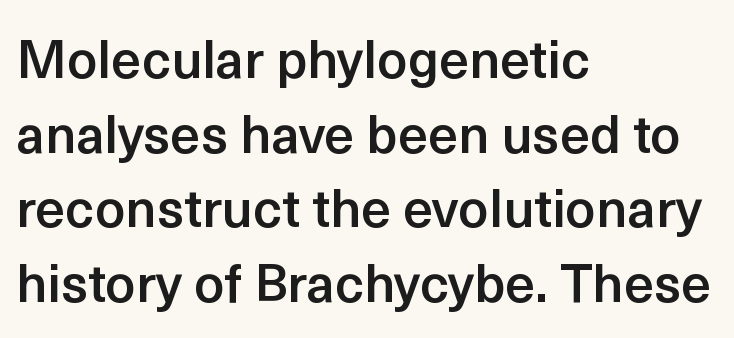
Q: Is the text bold? A: Semi-bold.
Q: Is the text italic (slanted)? A: No, it is upright.
Q: Is the typeface a serif or a sans-serif typeface? A: Sans-serif.
Q: Is the text underlined? A: No.
Q: How is the paragraph aligned? A: Left-aligned.
Q: Is the spacing between letters normal or unusually wide? A: Normal.
Q: Is the spacing between lines tight, normal or loose? A: Normal.
Q: Width (condensed, normal, or wide)? A: Normal.
Q: x-height? A: Medium.
Q: Monospaced? A: No.
